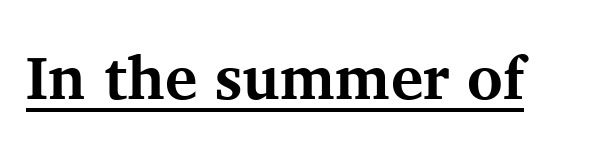
Q: Is the text bold? A: Yes.
Q: Is the text italic (slanted)? A: No, it is upright.
Q: Is the typeface a serif or a sans-serif typeface? A: Serif.
Q: Is the text underlined? A: Yes.
Q: Is the spacing between letters normal or unusually wide? A: Normal.
Q: Width (condensed, normal, or wide)? A: Normal.
Q: Stroke contrast? A: Medium.
Q: x-height? A: Medium.
Q: Monospaced? A: No.
